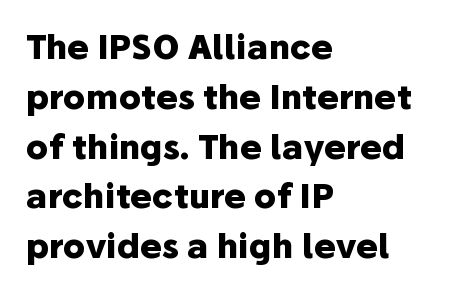
The image shows 33 px heavy sans-serif type, upright; set left-aligned, normal line spacing (1.51x), normal letter spacing, not underlined; low stroke contrast and a medium x-height.
